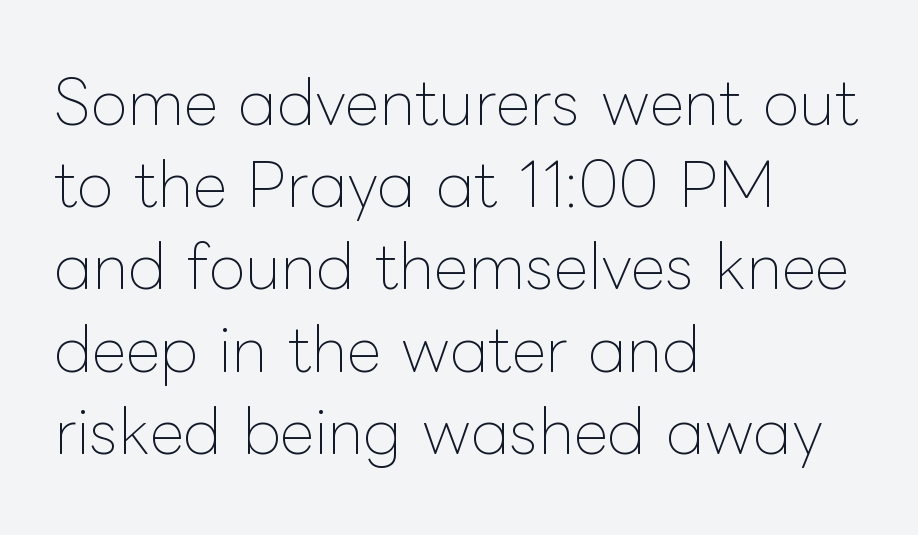
Q: Is the text bold? A: No.
Q: Is the text italic (slanted)? A: No, it is upright.
Q: Is the text underlined? A: No.
Q: How is the paragraph aligned? A: Left-aligned.
Q: Is the spacing between letters normal or unusually wide? A: Normal.
Q: Is the spacing between lines tight, normal or loose? A: Normal.
Q: Width (condensed, normal, or wide)? A: Normal.
Q: Stroke contrast? A: Low.
Q: x-height? A: Medium.
Q: Monospaced? A: No.
